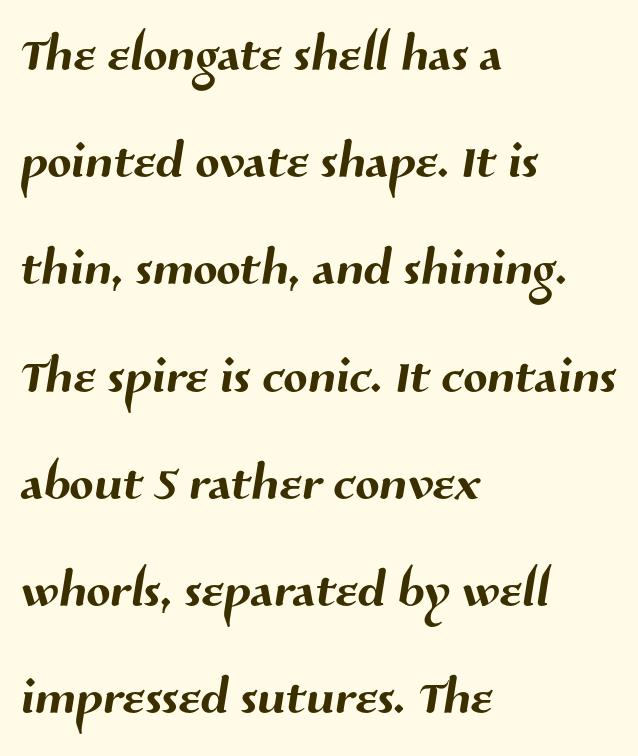
{"serif": "no", "width": "normal", "stroke_contrast": "medium", "x_height": "medium", "monospaced": "no", "underline": "no", "align": "left", "line_spacing": "normal", "line_spacing_ratio": 1.51, "letter_spacing": "normal", "letter_spacing_em": 0.0, "glyph_px": 71}
